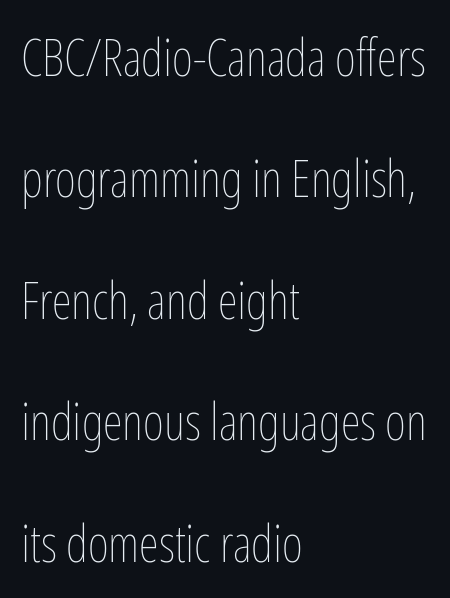
Q: Is the text bold? A: No.
Q: Is the text italic (slanted)? A: No, it is upright.
Q: Is the text underlined? A: No.
Q: How is the paragraph aligned? A: Left-aligned.
Q: Is the spacing between letters normal or unusually wide? A: Normal.
Q: Is the spacing between lines tight, normal or loose? A: Loose.
Q: Width (condensed, normal, or wide)? A: Condensed.
Q: Stroke contrast? A: Low.
Q: x-height? A: Medium.
Q: Monospaced? A: No.
